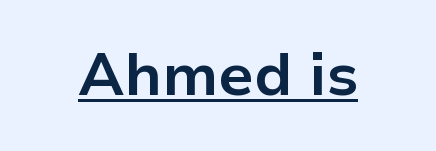
Q: Is the text bold? A: Yes.
Q: Is the text italic (slanted)? A: No, it is upright.
Q: Is the typeface a serif or a sans-serif typeface? A: Sans-serif.
Q: Is the text underlined? A: Yes.
Q: Is the spacing between letters normal or unusually wide? A: Normal.
Q: Width (condensed, normal, or wide)? A: Normal.
Q: Stroke contrast? A: Low.
Q: x-height? A: Medium.
Q: Monospaced? A: No.
